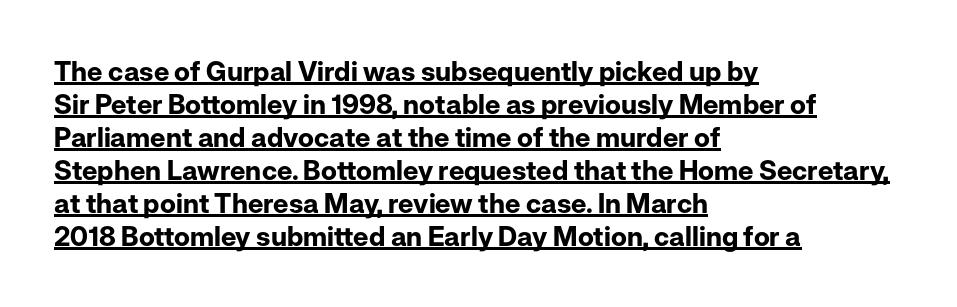
The image shows 27 px bold type, upright; set left-aligned, line spacing 1.22x, normal letter spacing, underlined.
